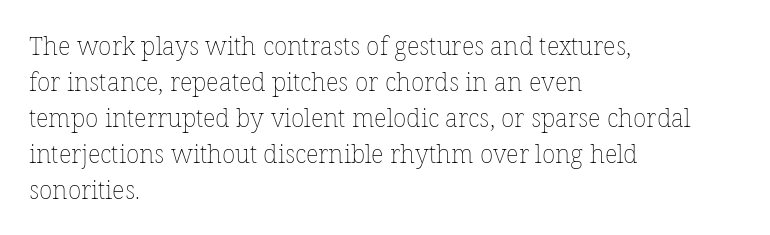
Q: Is the text bold? A: No.
Q: Is the text italic (slanted)? A: No, it is upright.
Q: Is the text underlined? A: No.
Q: How is the paragraph aligned? A: Left-aligned.
Q: Is the spacing between letters normal or unusually wide? A: Normal.
Q: Is the spacing between lines tight, normal or loose? A: Normal.
